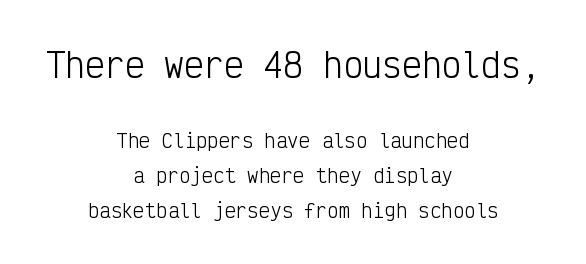
Q: Is the text bold? A: No.
Q: Is the text italic (slanted)? A: No, it is upright.
Q: Is the typeface a serif or a sans-serif typeface? A: Sans-serif.
Q: Is the text underlined? A: No.
Q: How is the paragraph aligned? A: Centered.
Q: Is the spacing between letters normal or unusually wide? A: Normal.
Q: Which block of text is set in a larger size, the first (top) or the second (bottom)? A: The first (top) one.
Q: Width (condensed, normal, or wide)? A: Condensed.
Q: Stroke contrast? A: Low.
Q: x-height? A: Medium.
Q: Monospaced? A: Yes.
